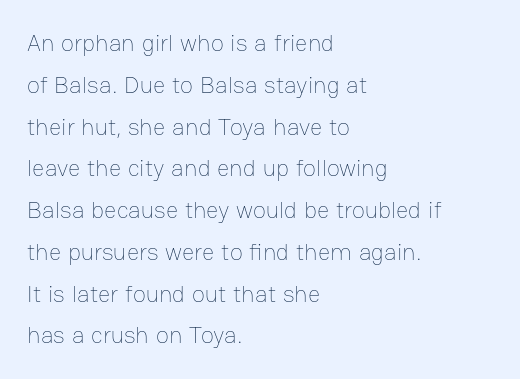
The image shows 24 px text type, upright; set left-aligned, line spacing 1.74x, normal letter spacing, not underlined.
